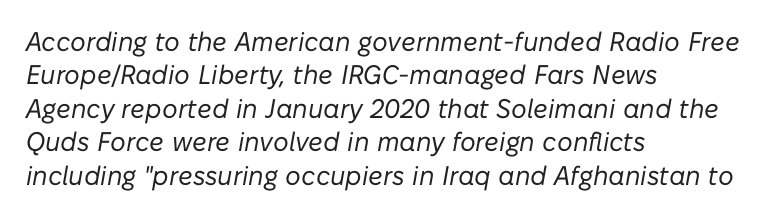
The image shows 27 px text type, italic (leaning right); set left-aligned, line spacing 1.24x, normal letter spacing, not underlined.
